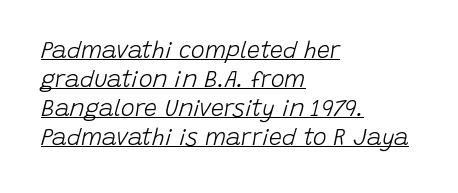
These lines sit exactly where default settings would place them. A rule runs beneath these lines of type. No extra ink here — the face is not bold. Spacing between characters is what you'd get straight out of the box. Reading down the block, your eye returns to a fixed left position each line. In terms of posture, this sample is oblique.
